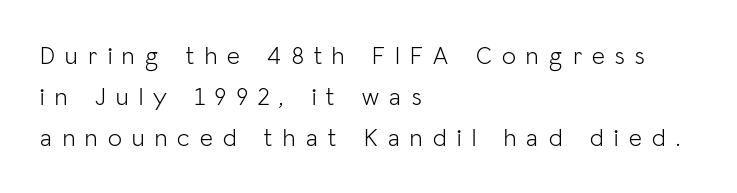
The weight would be labelled regular, book, light, or lighter still. Every row of glyphs begins at an identical x-position on the left. Nope, not italic — everything's standing straight. Quick note: underline off. The horizontal fit of the characters is loose and conspicuously gappy.
